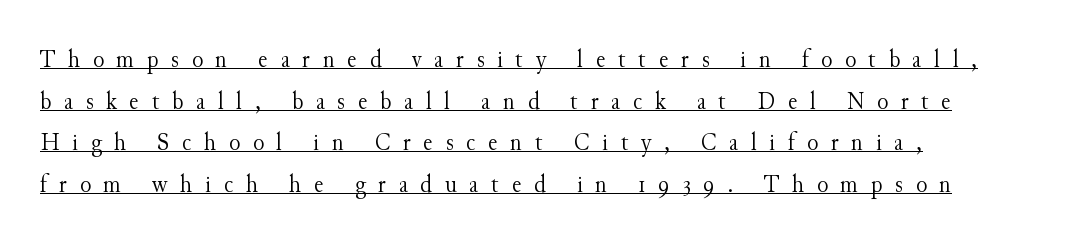
Q: Is the text bold? A: No.
Q: Is the text italic (slanted)? A: No, it is upright.
Q: Is the text underlined? A: Yes.
Q: How is the paragraph aligned? A: Left-aligned.
Q: Is the spacing between letters normal or unusually wide? A: Unusually wide.
Q: Is the spacing between lines tight, normal or loose? A: Normal.
